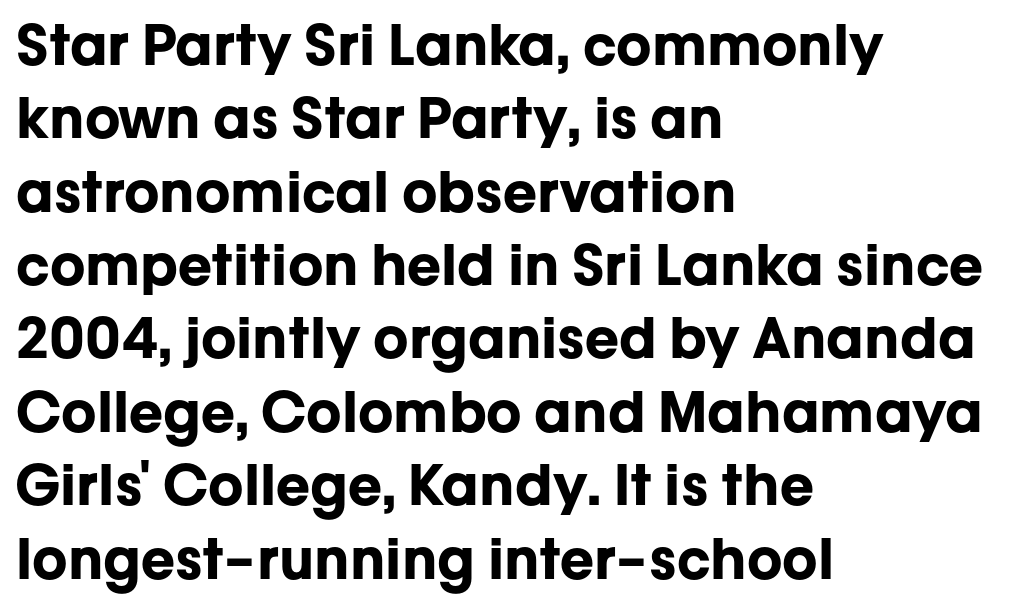
{"serif": "no", "italic": "no", "bold": "yes", "weight": "bold", "width": "normal", "stroke_contrast": "low", "x_height": "medium", "monospaced": "no", "underline": "no", "align": "left", "line_spacing": "normal", "line_spacing_ratio": 1.31, "letter_spacing": "normal", "letter_spacing_em": 0.0, "glyph_px": 56}
